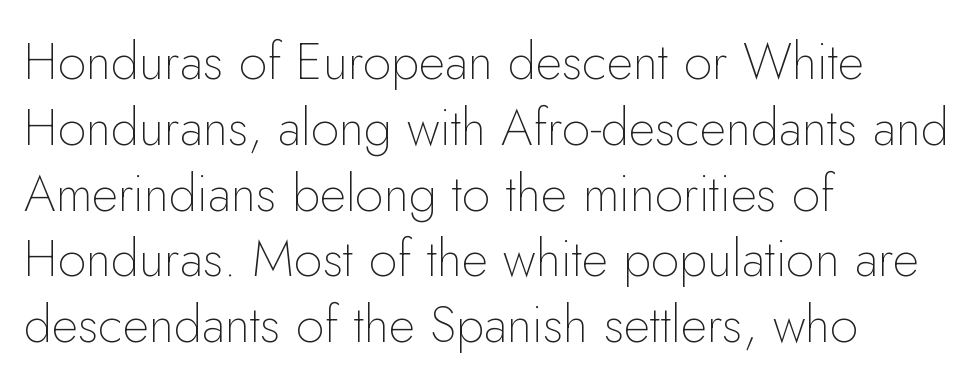
{"serif": "no", "italic": "no", "bold": "no", "weight": "thin", "width": "normal", "stroke_contrast": "low", "x_height": "small", "monospaced": "no", "underline": "no", "align": "left", "line_spacing": "normal", "line_spacing_ratio": 1.29, "letter_spacing": "normal", "letter_spacing_em": 0.0, "glyph_px": 51}
